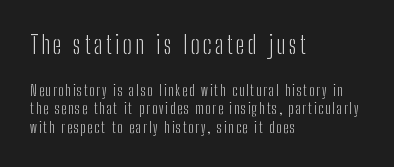
{"italic": "no", "bold": "no", "underline": "no", "align": "left", "line_spacing": "normal", "line_spacing_ratio": 1.35, "larger_block": "first", "size_ratio": 1.71, "glyph_px": 24}
